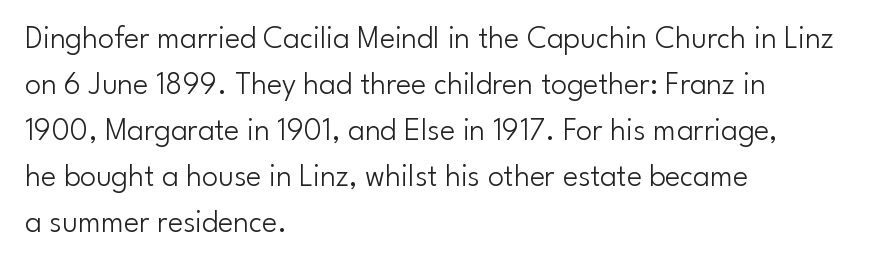
A sans-serif font was chosen for this passage. The baseline area is clear. These lines are set flush left with a ragged right edge. Ink coverage per letter is moderate at most. Think of a printed novel: that variable character pitch is what you see here.
